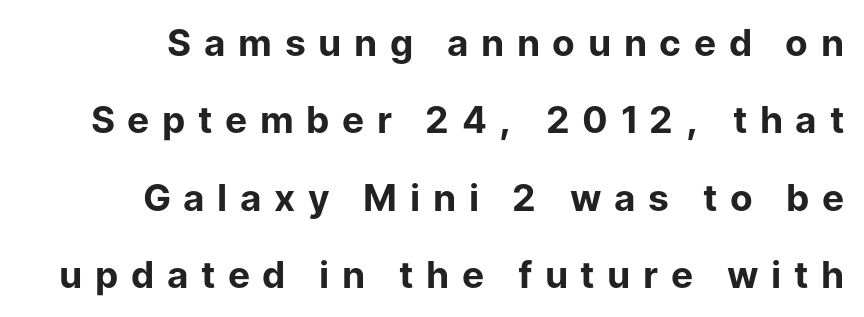
Q: Is the text bold? A: Yes.
Q: Is the text italic (slanted)? A: No, it is upright.
Q: Is the typeface a serif or a sans-serif typeface? A: Sans-serif.
Q: Is the text underlined? A: No.
Q: Is the spacing between letters normal or unusually wide? A: Unusually wide.
Q: Is the spacing between lines tight, normal or loose? A: Loose.
Q: Width (condensed, normal, or wide)? A: Normal.
Q: Stroke contrast? A: Low.
Q: x-height? A: Medium.
Q: Monospaced? A: No.
